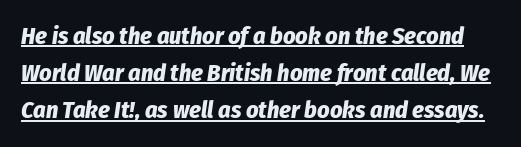
The image shows 24 px bold type, italic (leaning right); set normal line spacing (1.55x), normal letter spacing, underlined.
